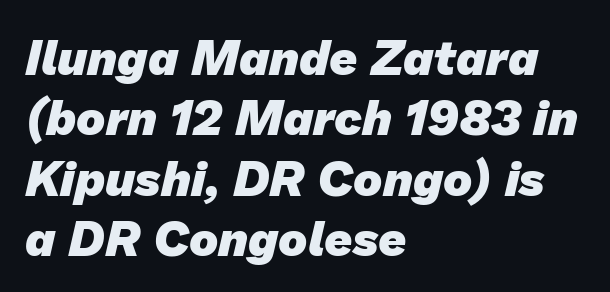
The image shows 49 px heavy sans-serif type; set left-aligned, line spacing 1.23x, normal letter spacing, not underlined; low stroke contrast and a medium x-height.
